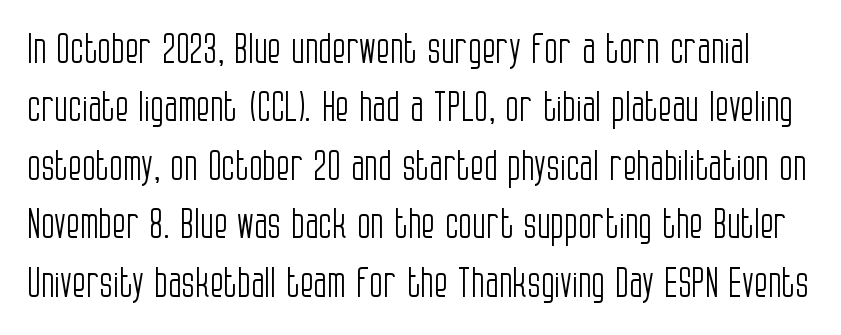
{"serif": "no", "italic": "no", "bold": "no", "weight": "light", "width": "condensed", "stroke_contrast": "low", "x_height": "large", "monospaced": "no", "underline": "no", "line_spacing": "normal", "line_spacing_ratio": 1.46, "letter_spacing": "normal", "letter_spacing_em": 0.0, "glyph_px": 40}
